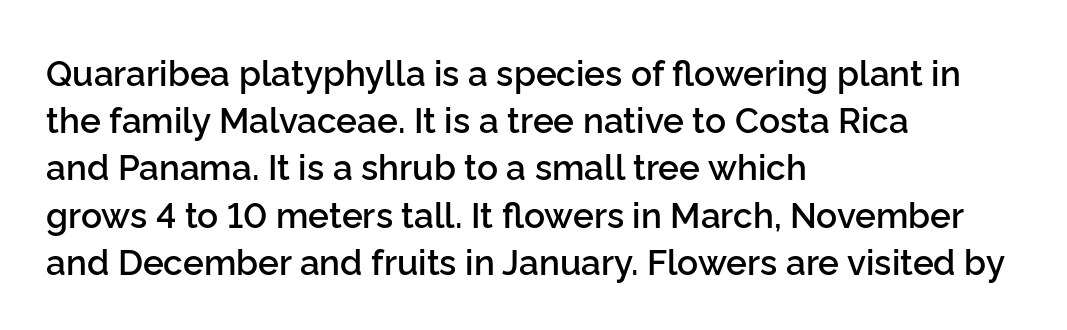
A typesetter would call this leading conventional body-copy spacing. Typeset ragged right — the left edge is the straight one. Examine the stroke ends and you'll find no serifs. The area under the type is left untouched. The letterforms sit shoulder to shoulder at normal distance.
